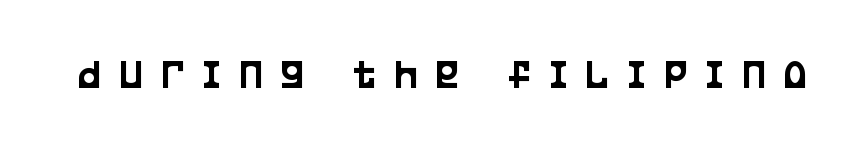
Q: Is the text italic (slanted)? A: No, it is upright.
Q: Is the typeface a serif or a sans-serif typeface? A: Sans-serif.
Q: Is the text underlined? A: No.
Q: Is the spacing between letters normal or unusually wide? A: Unusually wide.
Q: Width (condensed, normal, or wide)? A: Condensed.
Q: Stroke contrast? A: Low.
Q: x-height? A: Large.
Q: Monospaced? A: No.
